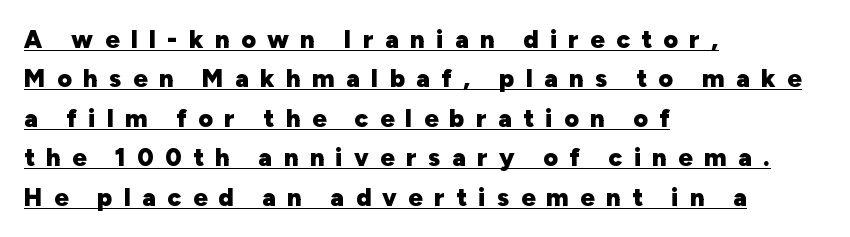
{"italic": "no", "bold": "yes", "underline": "yes", "align": "left", "line_spacing": "normal", "line_spacing_ratio": 1.58, "letter_spacing": "wide", "letter_spacing_em": 0.46, "glyph_px": 25}
